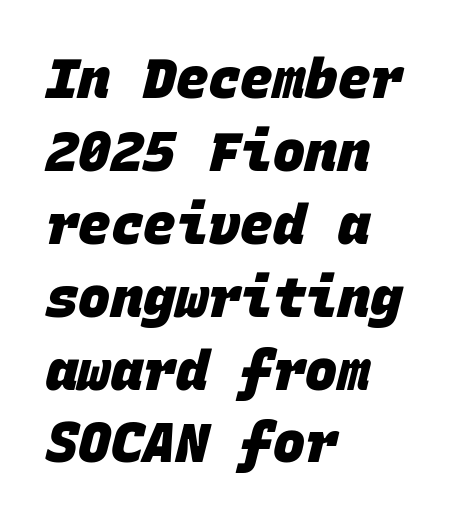
Q: Is the text bold? A: Yes.
Q: Is the typeface a serif or a sans-serif typeface? A: Sans-serif.
Q: Is the text underlined? A: No.
Q: How is the paragraph aligned? A: Left-aligned.
Q: Is the spacing between letters normal or unusually wide? A: Normal.
Q: Is the spacing between lines tight, normal or loose? A: Normal.
Q: Width (condensed, normal, or wide)? A: Normal.
Q: Stroke contrast? A: Low.
Q: x-height? A: Large.
Q: Monospaced? A: Yes.
